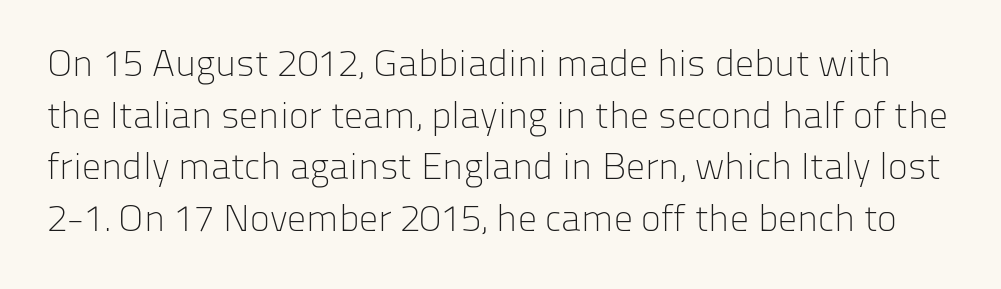
Q: Is the text bold? A: No.
Q: Is the text italic (slanted)? A: No, it is upright.
Q: Is the typeface a serif or a sans-serif typeface? A: Sans-serif.
Q: Is the text underlined? A: No.
Q: Is the spacing between letters normal or unusually wide? A: Normal.
Q: Is the spacing between lines tight, normal or loose? A: Normal.
Q: Width (condensed, normal, or wide)? A: Normal.
Q: Stroke contrast? A: Low.
Q: x-height? A: Medium.
Q: Monospaced? A: No.
